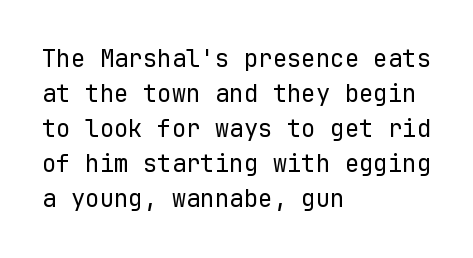
The image shows 24 px text type, upright; set left-aligned, normal line spacing (1.46x), normal letter spacing, not underlined.
